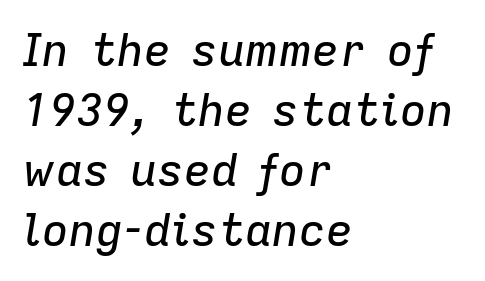
Q: Is the text italic (slanted)? A: Yes, it leans right by about 9 degrees.
Q: Is the text underlined? A: No.
Q: How is the paragraph aligned? A: Left-aligned.
Q: Is the spacing between letters normal or unusually wide? A: Normal.
Q: Is the spacing between lines tight, normal or loose? A: Normal.
Q: Width (condensed, normal, or wide)? A: Normal.
Q: Stroke contrast? A: Low.
Q: x-height? A: Medium.
Q: Monospaced? A: No.
